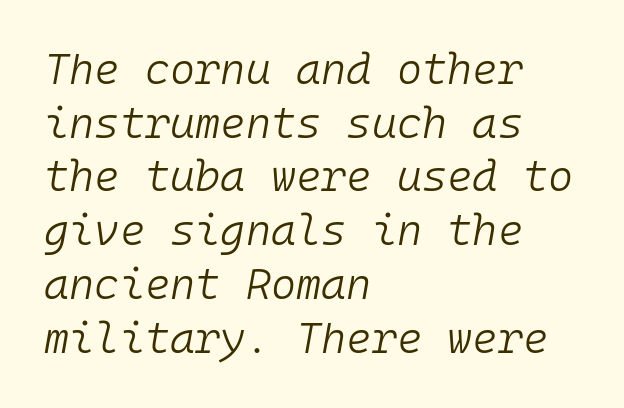
{"italic": "yes", "lean": "right", "slant_degrees": 10, "bold": "no", "weight": "light", "width": "normal", "stroke_contrast": "low", "x_height": "medium", "monospaced": "yes", "underline": "no", "align": "left", "line_spacing": "normal", "line_spacing_ratio": 1.25, "letter_spacing": "normal", "letter_spacing_em": 0.0, "glyph_px": 43}
